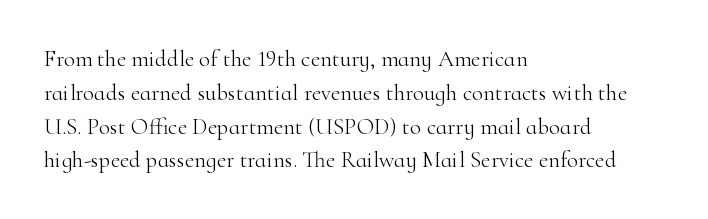
The image shows 23 px text type, upright; set left-aligned, normal line spacing (1.47x), normal letter spacing, not underlined.
